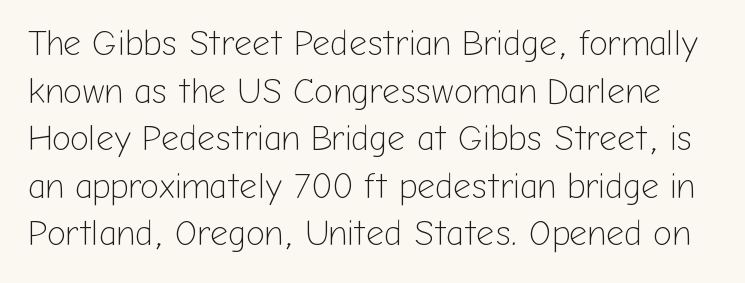
{"serif": "no", "italic": "no", "bold": "no", "weight": "light", "width": "normal", "stroke_contrast": "low", "x_height": "medium", "monospaced": "no", "underline": "no", "line_spacing": "normal", "line_spacing_ratio": 1.36, "letter_spacing": "normal", "letter_spacing_em": 0.0, "glyph_px": 35}
